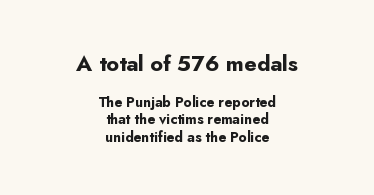
The image shows 22 px bold type, upright; set centered, line spacing 1.24x, normal letter spacing, not underlined; the first (top) block is 1.57x larger.
